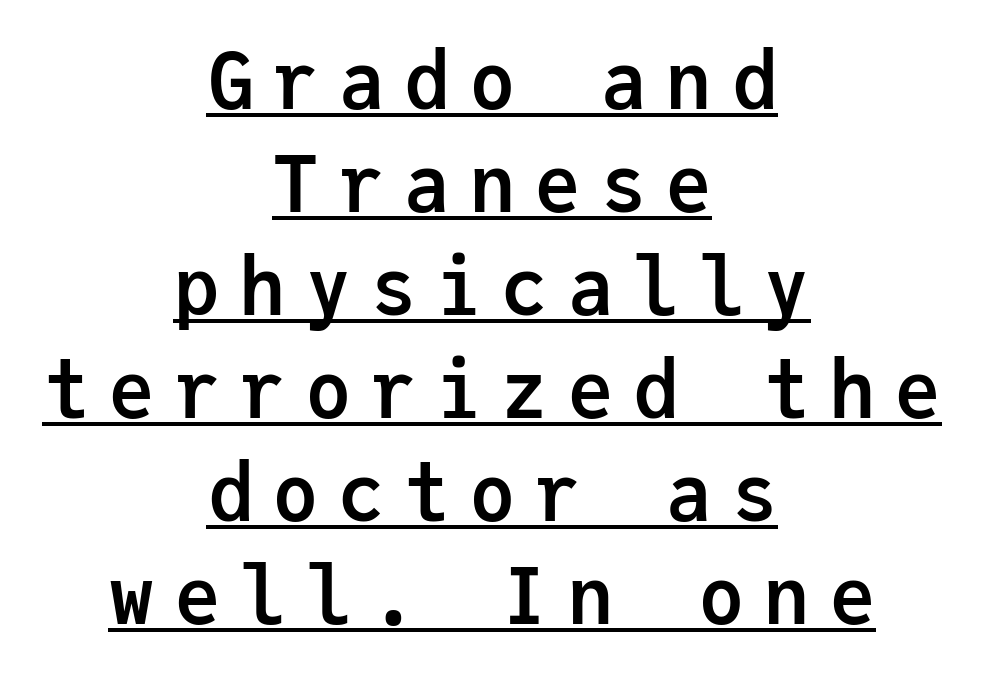
The passage shown stacks its lines at a standard gap. The letters carry no serifs — their stems end cleanly without finishing strokes. Honestly, the letter spacing is so wide it's the main thing you notice. This sample has the even, mechanical cadence of fixed-width lettering. Strokes here are thick enough to call this a true bold. Notice how the stems are strictly vertical — no italics here.
